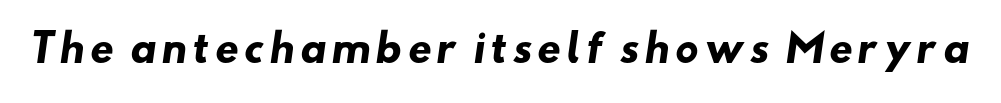
Q: Is the text bold? A: Yes.
Q: Is the typeface a serif or a sans-serif typeface? A: Sans-serif.
Q: Is the text underlined? A: No.
Q: Width (condensed, normal, or wide)? A: Wide.
Q: Stroke contrast? A: Low.
Q: x-height? A: Small.
Q: Monospaced? A: No.
